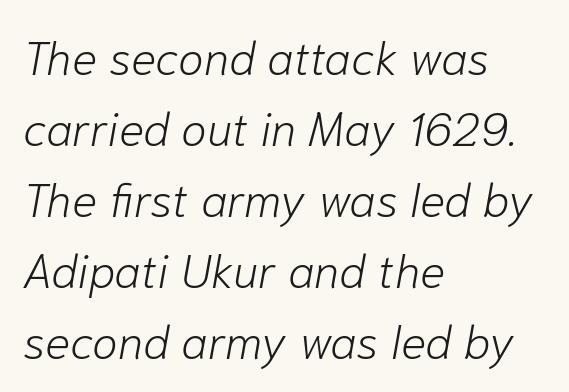
Q: Is the text bold? A: No.
Q: Is the text italic (slanted)? A: Yes, it leans right by about 10 degrees.
Q: Is the text underlined? A: No.
Q: How is the paragraph aligned? A: Left-aligned.
Q: Is the spacing between letters normal or unusually wide? A: Normal.
Q: Is the spacing between lines tight, normal or loose? A: Normal.
Q: Width (condensed, normal, or wide)? A: Normal.
Q: Stroke contrast? A: Low.
Q: x-height? A: Medium.
Q: Monospaced? A: No.
